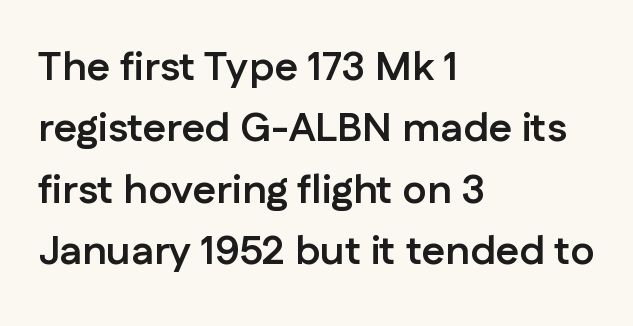
The image shows 41 px semibold sans-serif type, upright; set left-aligned, normal line spacing (1.5x), normal letter spacing, not underlined; low stroke contrast and a medium x-height.
